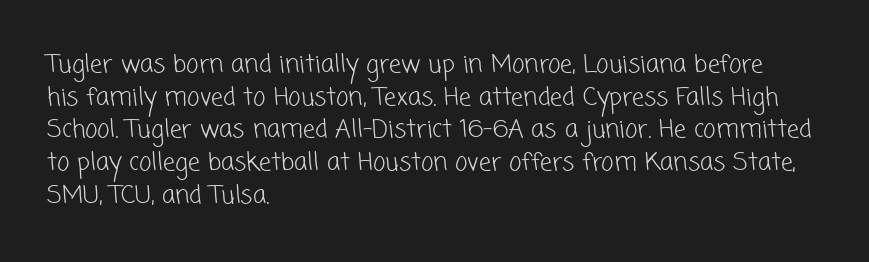
On a weight scale, this lands at 450 or below. The type is set solid horizontally, with unmodified tracking. Every row of glyphs begins at an identical x-position on the left. This rendering features lettering with no underline.
